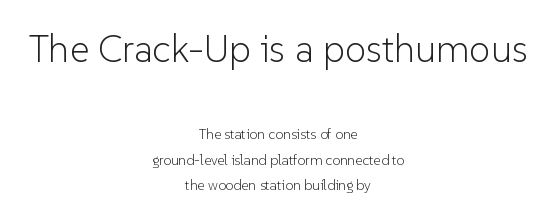
The image shows 38 px light sans-serif type, upright; set centered, line spacing 1.85x, normal letter spacing, not underlined; the first (top) block is 2.71x larger; low stroke contrast and a medium x-height.
